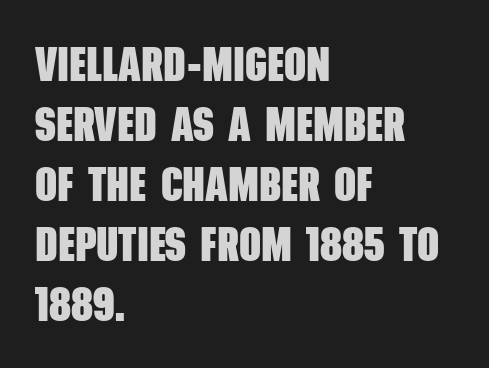
Q: Is the text bold? A: Yes.
Q: Is the typeface a serif or a sans-serif typeface? A: Sans-serif.
Q: Is the text underlined? A: No.
Q: How is the paragraph aligned? A: Left-aligned.
Q: Is the spacing between letters normal or unusually wide? A: Normal.
Q: Is the spacing between lines tight, normal or loose? A: Normal.
Q: Width (condensed, normal, or wide)? A: Condensed.
Q: Stroke contrast? A: Low.
Q: x-height? A: Large.
Q: Monospaced? A: No.
